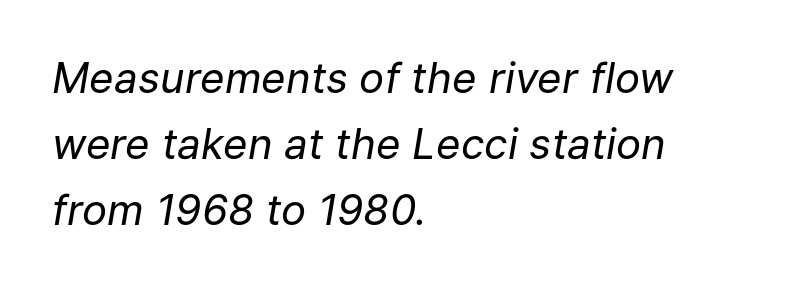
The image shows 42 px regular-weight type, italic (leaning right); set left-aligned, normal line spacing (1.57x), normal letter spacing, not underlined; low stroke contrast and a medium x-height.
